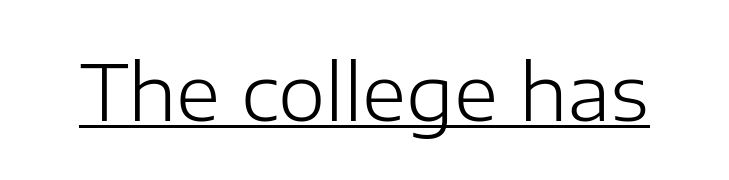
The passage shown is typed in a proportional face where columns would drift. No letter is thick-stroked: the sample isn't bold. This sample uses a sans-serif face. Does the lettering tilt? It doesn't — this is upright. This is underlined copy, the kind a proofreader might mark for attention.
